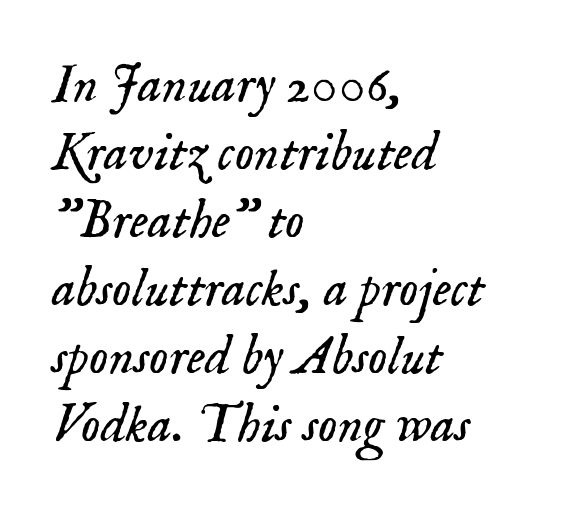
The image shows 54 px light serif type, italic (leaning right); set left-aligned, normal line spacing (1.26x), normal letter spacing, not underlined; low stroke contrast and a small x-height.
